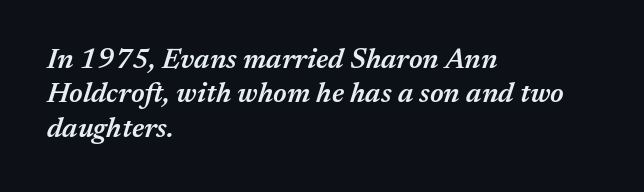
{"italic": "yes", "lean": "right", "slant_degrees": 17, "bold": "semi", "weight": "semibold", "width": "normal", "stroke_contrast": "medium", "x_height": "medium", "monospaced": "no", "underline": "no", "align": "left", "line_spacing_ratio": 1.23, "letter_spacing": "normal", "letter_spacing_em": 0.0, "glyph_px": 28}
